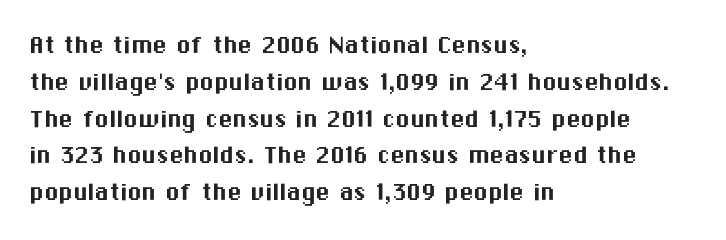
The typography opts for an upright posture over an oblique one. A bare baseline throughout the passage. The letters advance in unequal steps, a hallmark of proportional type. Compared with typical paragraphs, the rows here are spaced about the same.
